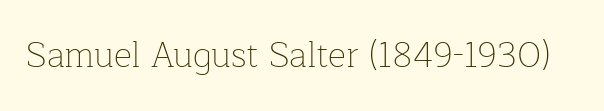
The image shows 35 px thin serif type, upright; set normal letter spacing, not underlined; low stroke contrast and a medium x-height.
